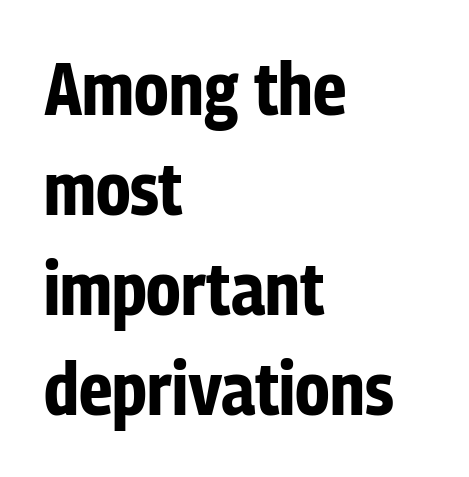
Is this a fixed-width face? No — the glyphs have proportional, varying widths. Emphasis by weight is at full strength: bold. The gaps between neighbouring characters are ordinary and unremarkable. Upright lettering throughout. Honestly, the row spacing looks completely unremarkable.
